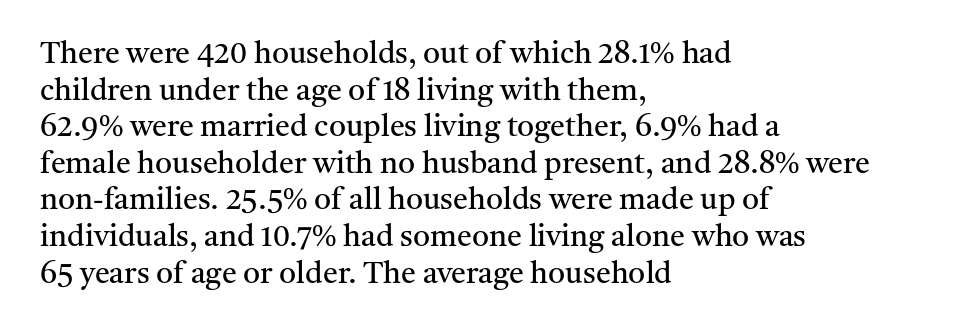
{"serif": "yes", "italic": "no", "bold": "no", "weight": "regular", "width": "normal", "stroke_contrast": "medium", "x_height": "medium", "monospaced": "no", "underline": "no", "align": "left", "line_spacing_ratio": 1.22, "letter_spacing": "normal", "letter_spacing_em": 0.0, "glyph_px": 30}
